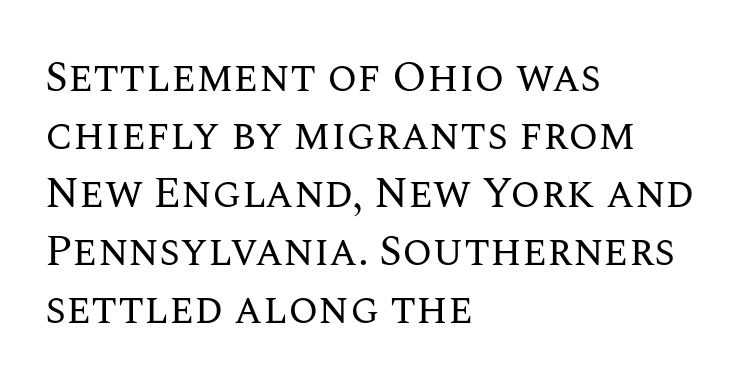
The image shows 43 px regular-weight type, upright; set left-aligned, normal line spacing (1.35x), normal letter spacing, not underlined; medium stroke contrast and a large x-height.
